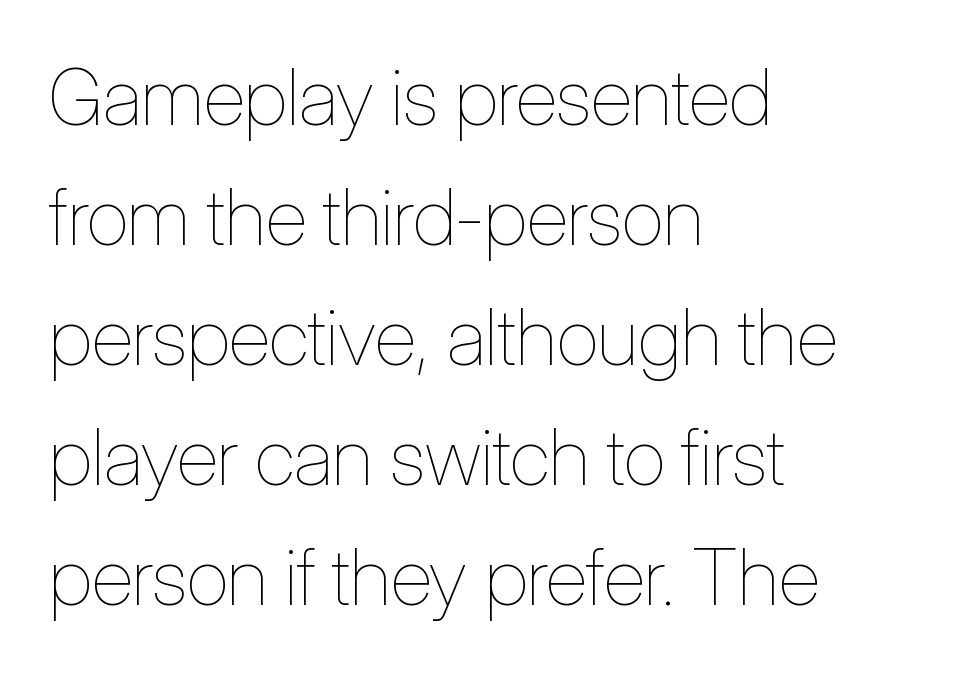
{"italic": "no", "bold": "no", "weight": "thin", "width": "condensed", "stroke_contrast": "low", "x_height": "medium", "monospaced": "no", "underline": "no", "align": "left", "line_spacing": "normal", "line_spacing_ratio": 1.54, "letter_spacing": "normal", "letter_spacing_em": 0.0, "glyph_px": 78}
